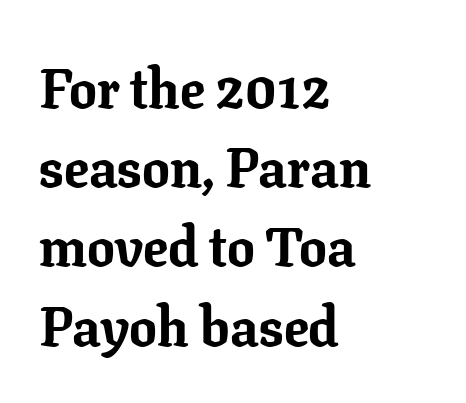
Do the letters lean? They stand straight. Are there feet on the stems? There are — it's a serif. Looks like regular typesetting: each glyph gets only the width it needs. Does the copy run flush right? No — it runs flush left.
